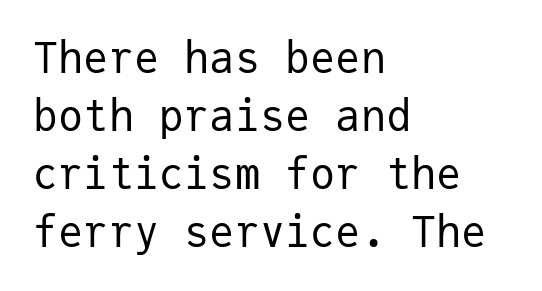
Q: Is the text bold? A: No.
Q: Is the text italic (slanted)? A: No, it is upright.
Q: Is the typeface a serif or a sans-serif typeface? A: Sans-serif.
Q: Is the text underlined? A: No.
Q: How is the paragraph aligned? A: Left-aligned.
Q: Is the spacing between letters normal or unusually wide? A: Normal.
Q: Is the spacing between lines tight, normal or loose? A: Normal.
Q: Width (condensed, normal, or wide)? A: Normal.
Q: Stroke contrast? A: Low.
Q: x-height? A: Medium.
Q: Monospaced? A: Yes.
